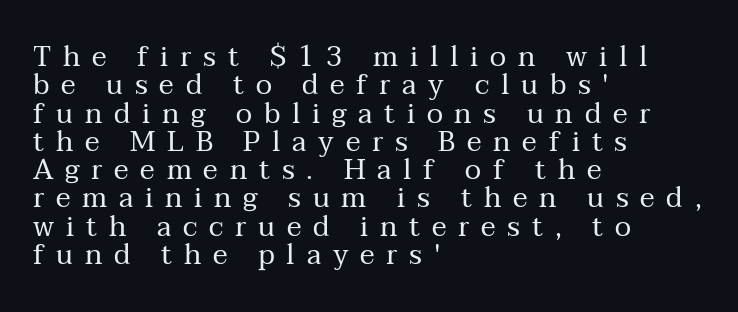
Does the leading feel generous? Not at all — it's pinched. Here the designer chose a conventional face with non-uniform glyph widths. Examine the stroke ends and you'll spot serifs. The typesetting does not lean heavy: it is not bold.
